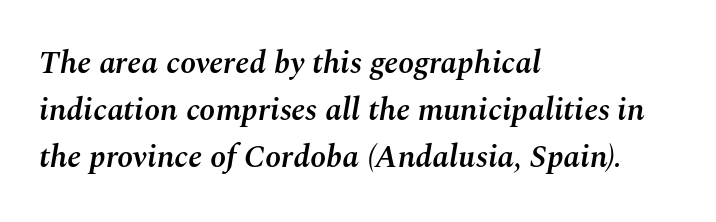
The image shows 32 px semibold type, italic (leaning right); set left-aligned, normal line spacing (1.47x), normal letter spacing, not underlined; medium stroke contrast and a medium x-height.
